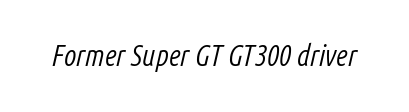
Q: Is the text bold? A: No.
Q: Is the text italic (slanted)? A: Yes, it leans right by about 14 degrees.
Q: Is the text underlined? A: No.
Q: Is the spacing between letters normal or unusually wide? A: Normal.
Q: Width (condensed, normal, or wide)? A: Condensed.
Q: Stroke contrast? A: Low.
Q: x-height? A: Medium.
Q: Monospaced? A: No.
